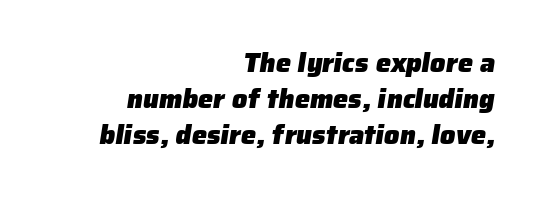
The image shows 27 px bold type; set right-aligned, normal line spacing (1.34x), normal letter spacing, not underlined.
